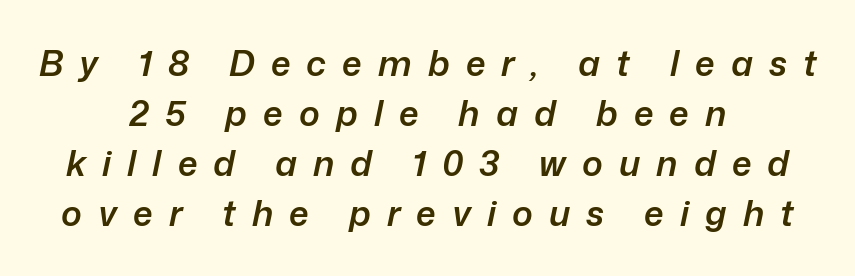
{"italic": "yes", "lean": "right", "slant_degrees": 12, "bold": "semi", "weight": "semibold", "width": "normal", "stroke_contrast": "low", "x_height": "medium", "monospaced": "no", "underline": "no", "align": "center", "line_spacing": "normal", "line_spacing_ratio": 1.43, "letter_spacing": "wide", "letter_spacing_em": 0.46, "glyph_px": 35}
